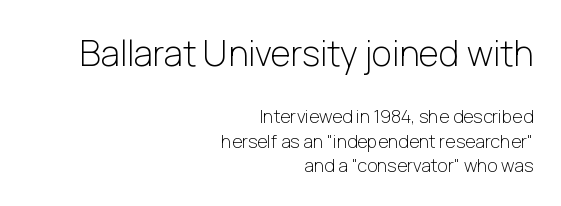
The lines sit at an ordinary, default distance from one another. The font family rendered here belongs to the sans-serif group. The font's upright variant was chosen for this text. Weight class: somewhere from thin through regular. Think of a printed novel: that variable character pitch is what you see here. The space beneath each line is pristine and unruled.
